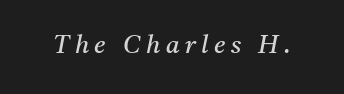
The image shows 25 px text type, italic (leaning right); set unusually wide letter spacing (+0.22 em), not underlined.
